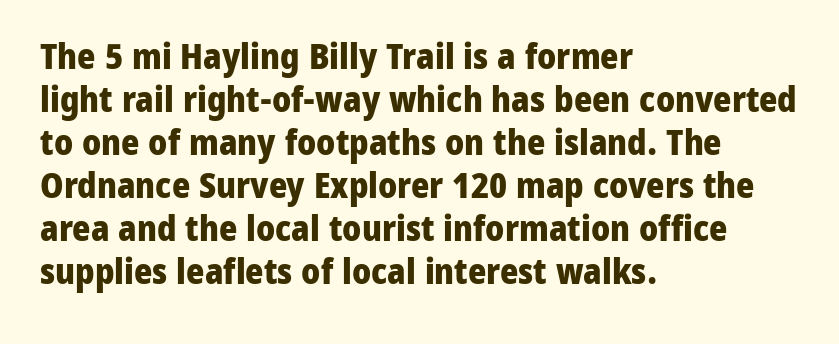
The image shows 35 px heavy sans-serif type, upright; set left-aligned, line spacing 1.23x, normal letter spacing, not underlined; low stroke contrast and a medium x-height.
